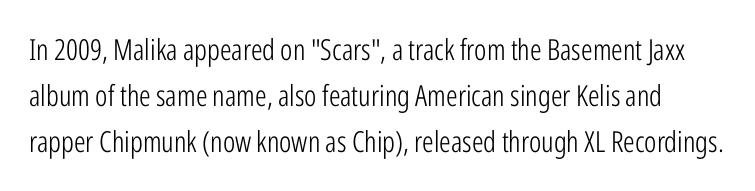
The image shows 29 px light, condensed sans-serif type, upright; set normal line spacing (1.59x), normal letter spacing, not underlined; low stroke contrast and a medium x-height.
